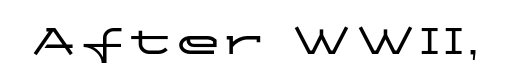
The image shows 44 px wide sans-serif type, upright; set not underlined; low stroke contrast and a medium x-height.
